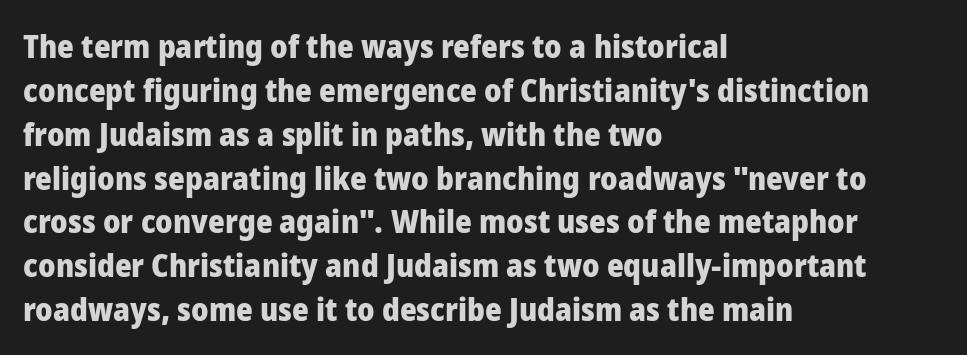
Notice how thick the strokes are: this is what a full bold looks like. What stands out about the letter spacing? Nothing — it is the standard amount. The typeface chosen for these lines omits serifs. The lettering holds an erect, upright posture throughout. Visually the block forms a straight wall on the left and a jagged coastline on the right.
